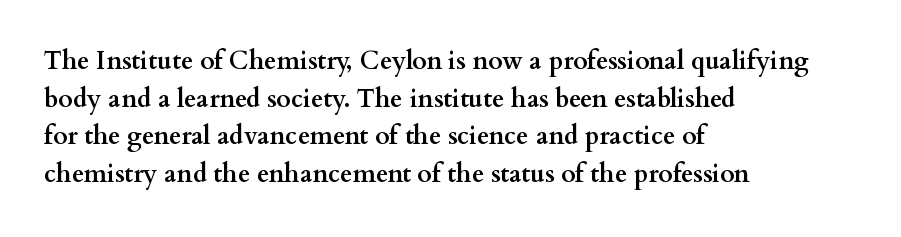
Q: Is the text bold? A: Yes.
Q: Is the text italic (slanted)? A: No, it is upright.
Q: Is the text underlined? A: No.
Q: How is the paragraph aligned? A: Left-aligned.
Q: Is the spacing between letters normal or unusually wide? A: Normal.
Q: Is the spacing between lines tight, normal or loose? A: Normal.
